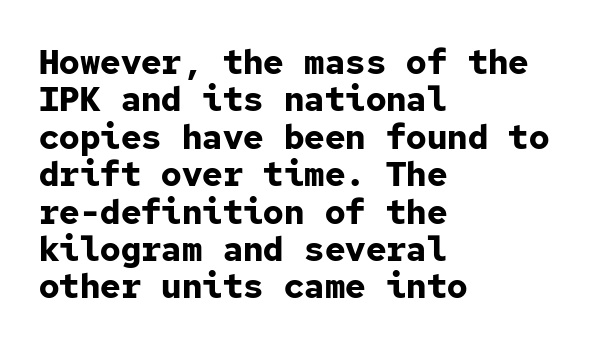
The image shows 34 px bold sans-serif type, upright, monospaced; set left-aligned, tight line spacing (1.1x), normal letter spacing, not underlined; low stroke contrast and a medium x-height.
